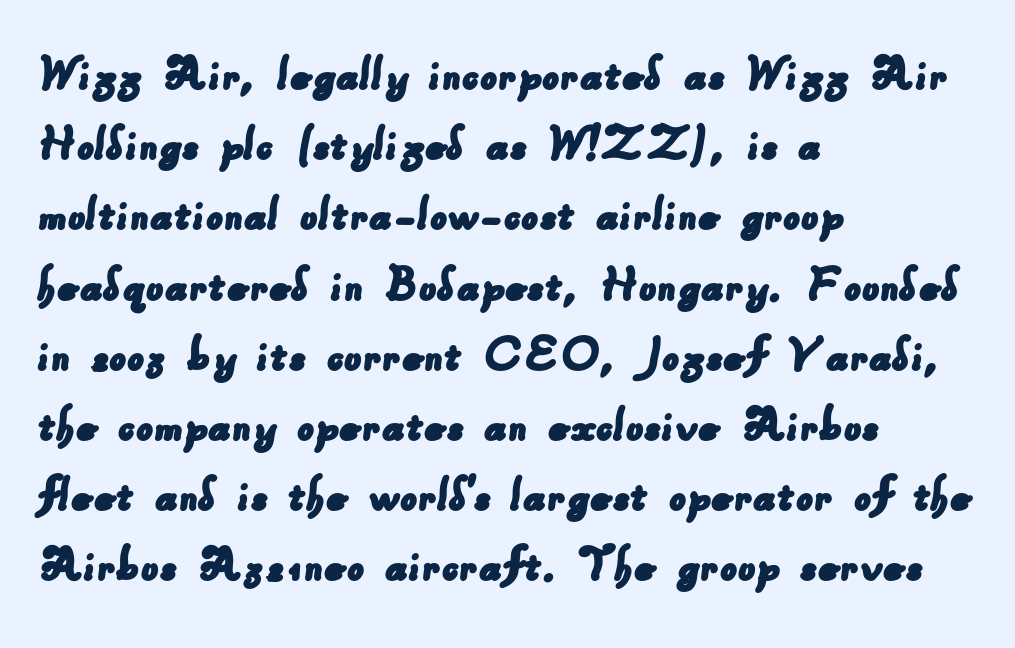
Quick note: interline space is typical. Each letter's strokes conclude bluntly, with no projecting serifs. All the whitespace from short lines collects on the right. The letterforms sit shoulder to shoulder at normal distance. Words float on clear page, feet unadorned.
